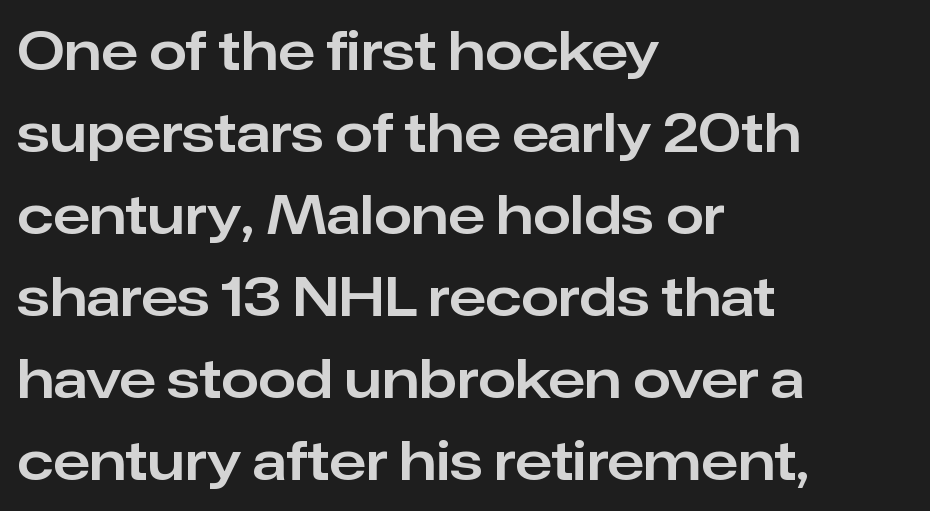
These lines are set flush left with a ragged right edge. Between one letter and the next there's only the usual sliver of space. Unlike italic type, these characters show no tilt at all. No feet cap the strokes, marking this as sans-serif type. Rule under the text: the space is simply empty. The designer left line spacing at the default.
